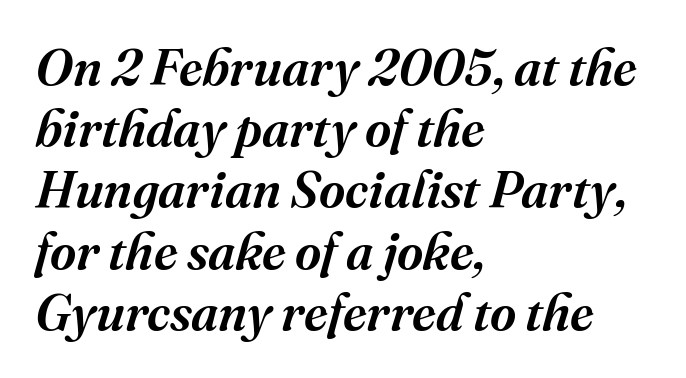
Q: Is the text italic (slanted)? A: Yes, it leans right by about 16 degrees.
Q: Is the typeface a serif or a sans-serif typeface? A: Serif.
Q: Is the text underlined? A: No.
Q: How is the paragraph aligned? A: Left-aligned.
Q: Is the spacing between letters normal or unusually wide? A: Normal.
Q: Width (condensed, normal, or wide)? A: Normal.
Q: Stroke contrast? A: Medium.
Q: x-height? A: Medium.
Q: Monospaced? A: No.
